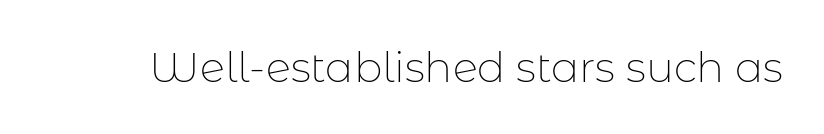
The image shows 42 px thin sans-serif type, upright; set normal letter spacing, not underlined; low stroke contrast and a medium x-height.
